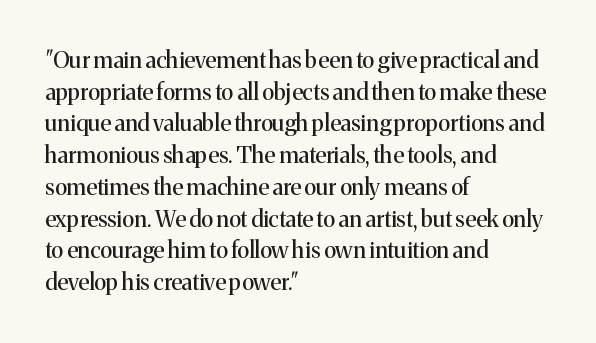
The image shows 23 px text type, upright; set left-aligned, normal line spacing (1.38x), normal letter spacing, not underlined.
